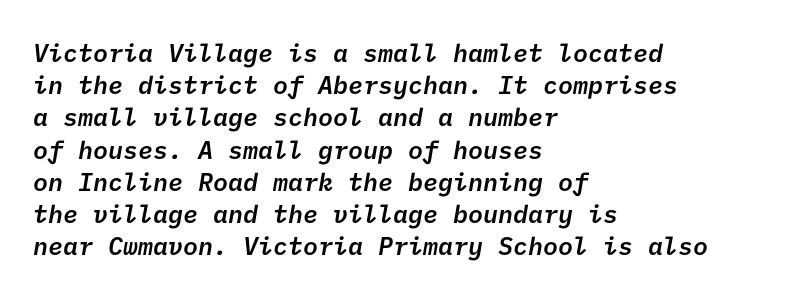
The tracking reads as untouched default to a designer's eye. The characters look somewhat weighty, a semibold short of true bold. Casual observation: everything's shoved over to the left. A typesetter would call this leading conventional body-copy spacing. The specimen omits any rule beneath the text block's lines.
